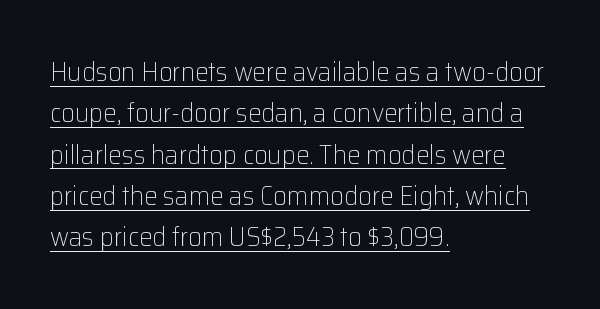
{"italic": "no", "bold": "no", "underline": "yes", "align": "left", "line_spacing": "normal", "line_spacing_ratio": 1.53, "letter_spacing": "normal", "letter_spacing_em": 0.0, "glyph_px": 27}
